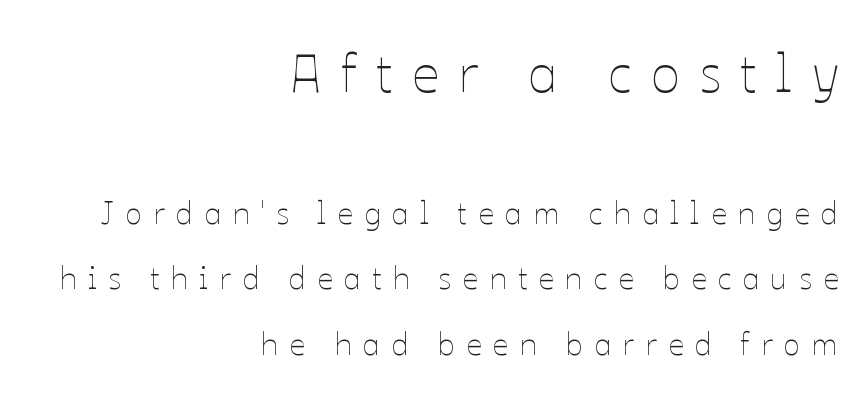
Q: Is the text bold? A: No.
Q: Is the text italic (slanted)? A: No, it is upright.
Q: Is the text underlined? A: No.
Q: How is the paragraph aligned? A: Right-aligned.
Q: Is the spacing between letters normal or unusually wide? A: Unusually wide.
Q: Is the spacing between lines tight, normal or loose? A: Loose.
Q: Which block of text is set in a larger size, the first (top) or the second (bottom)? A: The first (top) one.
Q: Width (condensed, normal, or wide)? A: Normal.
Q: Stroke contrast? A: Low.
Q: x-height? A: Medium.
Q: Monospaced? A: No.
